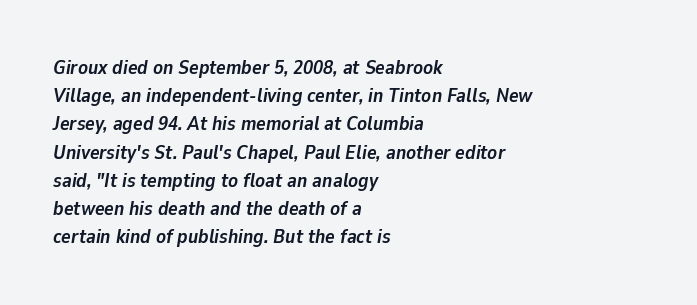
{"italic": "yes", "lean": "right", "slant_degrees": 9, "bold": "yes", "underline": "no", "align": "left", "line_spacing": "normal", "line_spacing_ratio": 1.41, "letter_spacing": "normal", "letter_spacing_em": 0.0, "glyph_px": 20}
